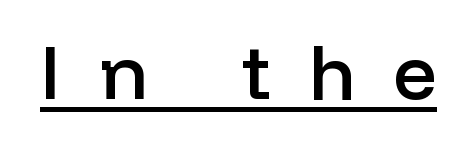
Emphasis is given by a line drawn under the lettering. Does the weight exceed regular? Yes, but only to semibold. Here the designer chose a conventional face with non-uniform glyph widths. Unlike italic type, these characters show no tilt at all. In terms of letterspacing, this is a distinctly airy, spread setting.
